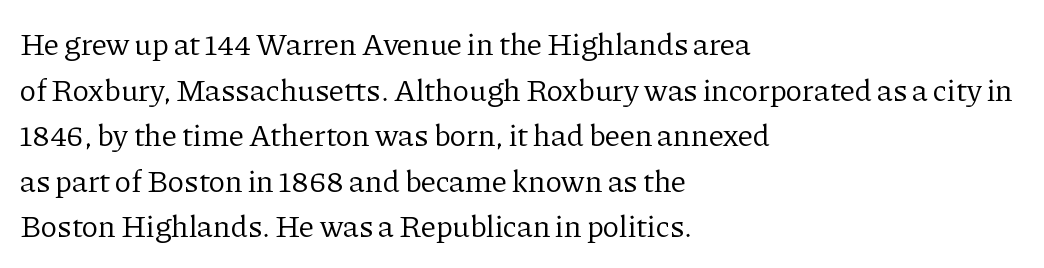
The line-height multiplier appears to be the usual default. The baseline area is clear. Typographically, this falls in the serif category. The lettering stays uniformly vertical, giving the passage a roman look. The passage shown is typed in a proportional face where columns would drift. The rag falls on the right side of this text block.
